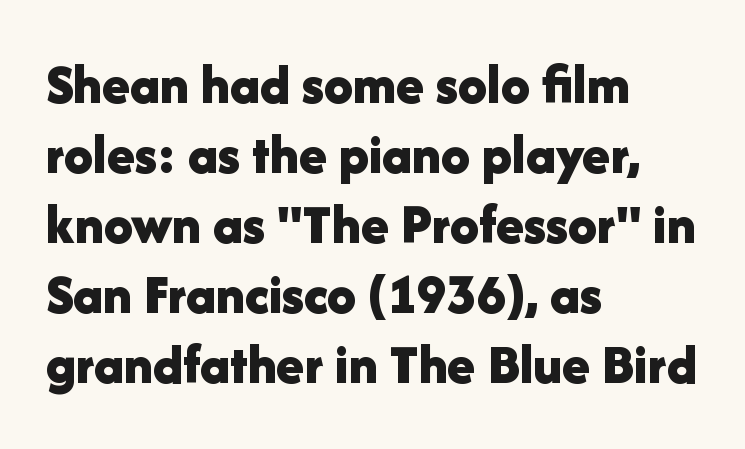
The image shows 57 px bold sans-serif type, upright; set left-aligned, line spacing 1.23x, normal letter spacing, not underlined; low stroke contrast and a medium x-height.
